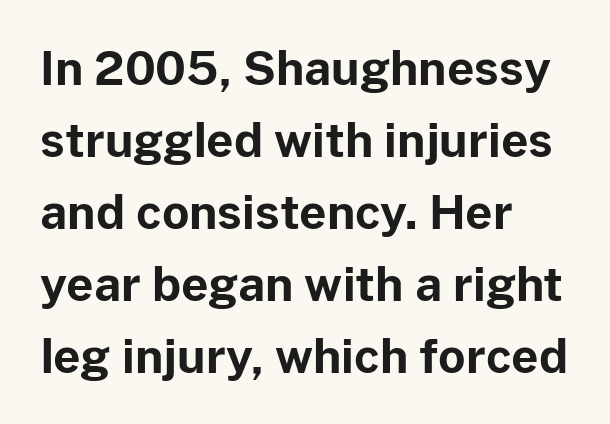
Casual observation: everything's shoved over to the left. A normal amount of white space separates one row of letters from the next. Nobody drew a line under any word here. The font's upright variant was chosen for this text. The letters advance in unequal steps, a hallmark of proportional type. Each letter's strokes conclude bluntly, with no projecting serifs.
